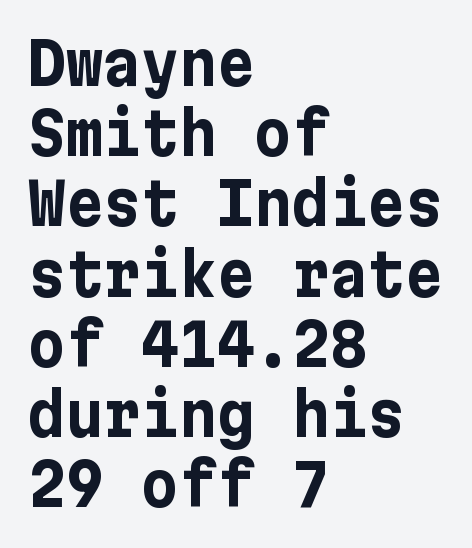
{"serif": "no", "italic": "no", "bold": "yes", "weight": "bold", "width": "normal", "stroke_contrast": "low", "x_height": "medium", "underline": "no", "align": "left", "line_spacing_ratio": 1.21, "letter_spacing": "normal", "letter_spacing_em": 0.0, "glyph_px": 58}
